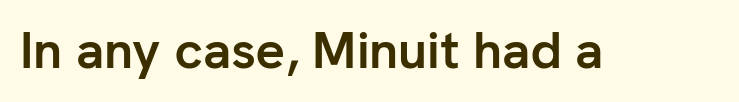
The glyphs are unaccompanied by any horizontal stroke below them. This rendering employs a face without finishing strokes, i.e., a sans-serif. These lines keep a tight, regular rhythm from letter to letter. Strokes here are thick enough to call this a true bold. This is the regular roman posture of the typeface.
